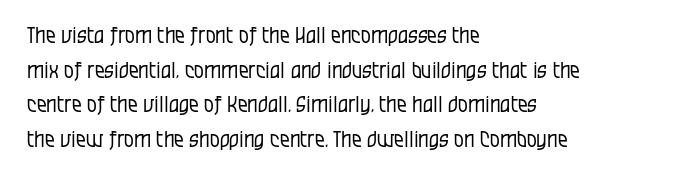
The image shows 22 px text type, upright; set left-aligned, normal line spacing (1.57x), normal letter spacing, not underlined.
